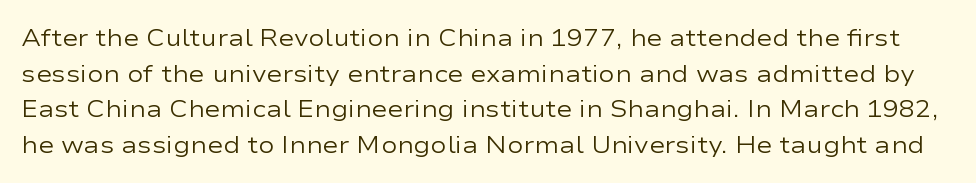
This is the regular roman posture of the typeface. Is this a heavy cut? Hardly; it is regular or lighter. Students, observe: this is what conventionally led text looks like. Letters rest on an invisible, unmarked baseline.
